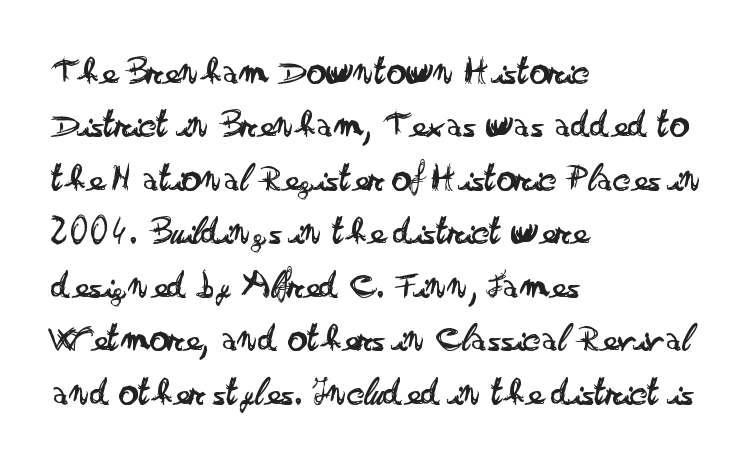
The image shows 39 px regular-weight, wide sans-serif type, upright; set left-aligned, normal line spacing (1.37x), normal letter spacing, not underlined; low stroke contrast and a small x-height.
